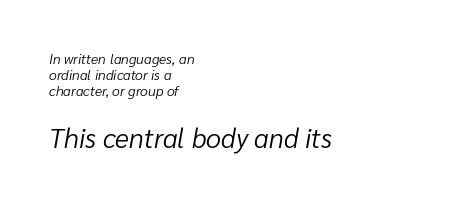
{"italic": "yes", "lean": "right", "slant_degrees": 10, "bold": "no", "underline": "no", "align": "left", "line_spacing_ratio": 1.16, "letter_spacing": "normal", "letter_spacing_em": 0.0, "larger_block": "second", "size_ratio": 1.93, "glyph_px": 27}
